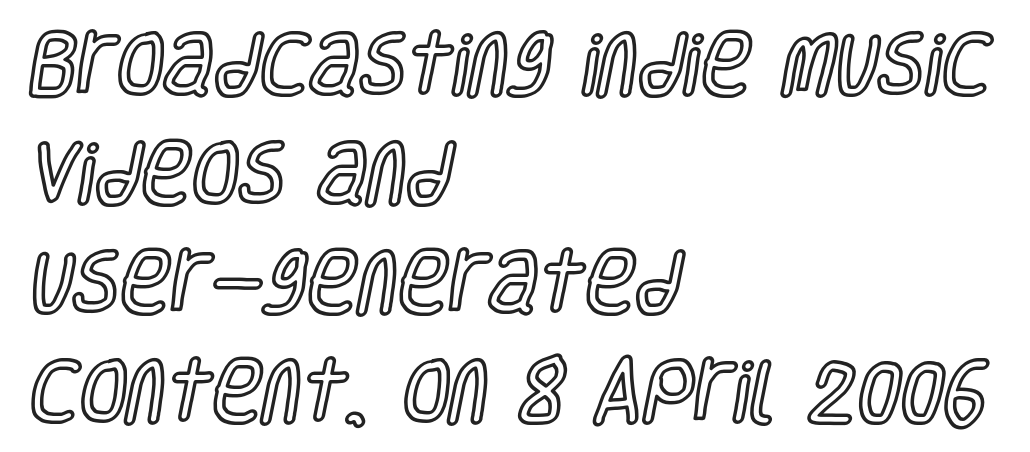
Q: Is the text italic (slanted)? A: Yes.
Q: Is the text underlined? A: No.
Q: How is the paragraph aligned? A: Left-aligned.
Q: Is the spacing between letters normal or unusually wide? A: Normal.
Q: Is the spacing between lines tight, normal or loose? A: Normal.
Q: Width (condensed, normal, or wide)? A: Condensed.
Q: x-height? A: Large.
Q: Monospaced? A: No.
